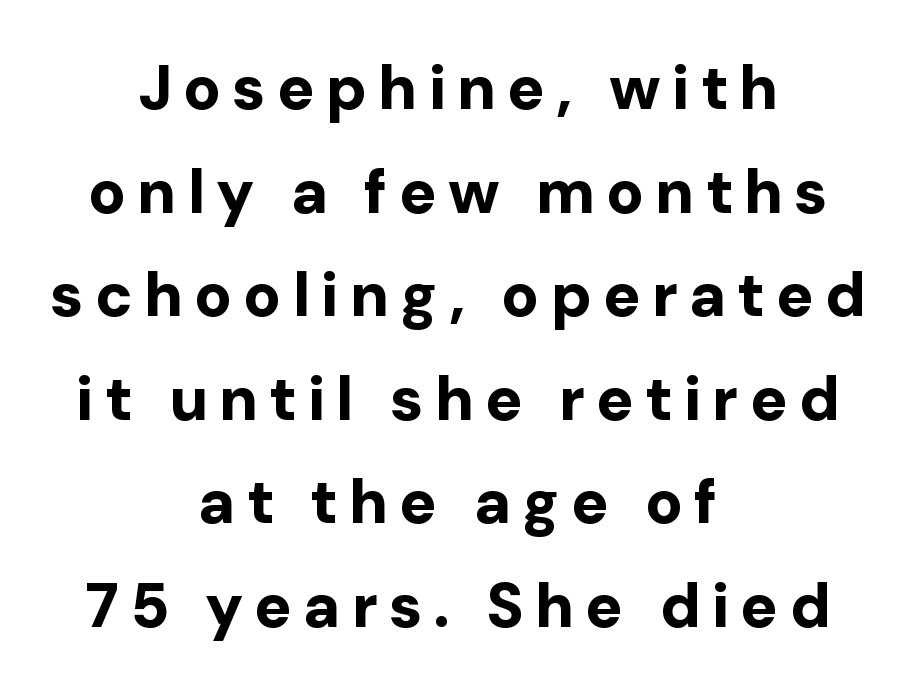
These lines are rendered in a variable-pitch font. Caption: bold face, heavy strokes. Teacher's note: observe the equal gaps on both sides — that is centered alignment. Is there much room between lines? A standard amount, neither cramped nor airy.
